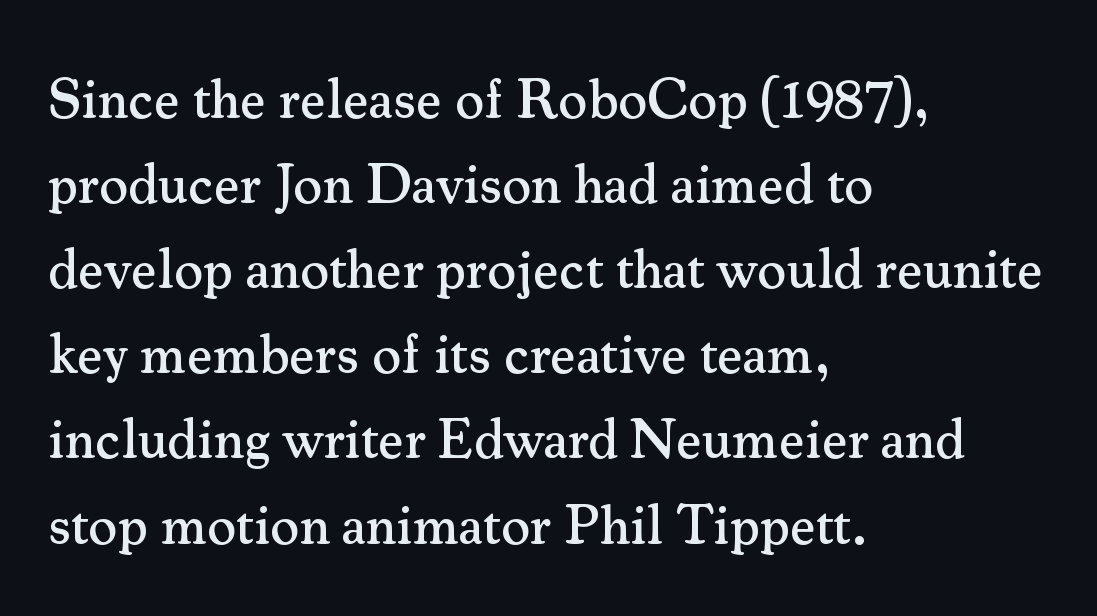
Typographically, this falls in the serif category. Here the designer chose a conventional face with non-uniform glyph widths. Compared with a centered layout, this one pins lines to the left instead. These lines sit exactly where default settings would place them. This rendering features lettering with no underline.
